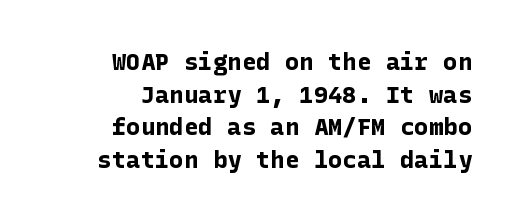
Q: Is the text bold? A: Yes.
Q: Is the text italic (slanted)? A: No, it is upright.
Q: Is the text underlined? A: No.
Q: How is the paragraph aligned? A: Right-aligned.
Q: Is the spacing between letters normal or unusually wide? A: Normal.
Q: Is the spacing between lines tight, normal or loose? A: Normal.
